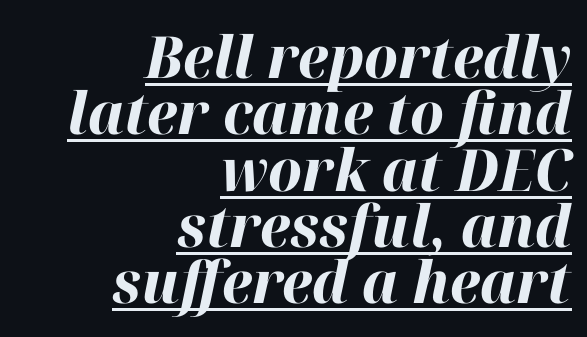
Emphasis is given by a line drawn under the lettering. Tightly led — the rows are bunched. The paragraph shown leans on its right margin. Caption: bold face, heavy strokes.
